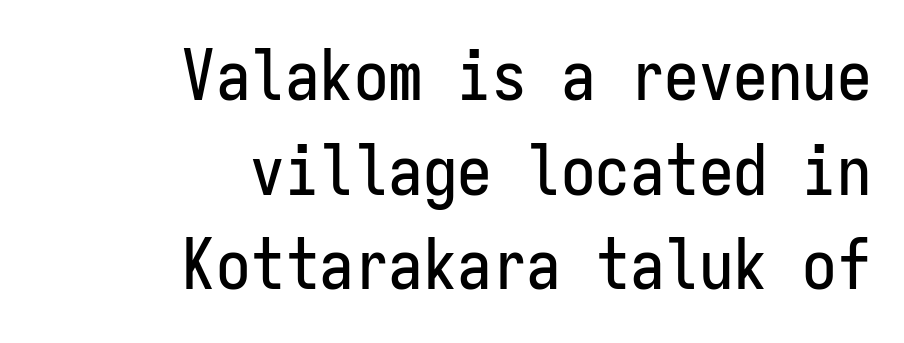
The image shows 69 px condensed sans-serif type, upright, monospaced; set right-aligned, normal line spacing (1.37x), normal letter spacing, not underlined; low stroke contrast and a medium x-height.
